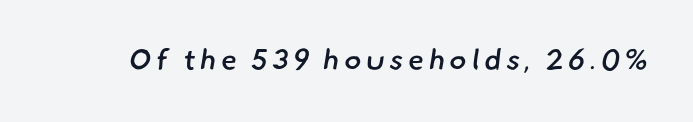
Q: Is the text bold? A: Semi-bold.
Q: Is the typeface a serif or a sans-serif typeface? A: Sans-serif.
Q: Is the text underlined? A: No.
Q: Width (condensed, normal, or wide)? A: Normal.
Q: Stroke contrast? A: Low.
Q: x-height? A: Small.
Q: Monospaced? A: No.
